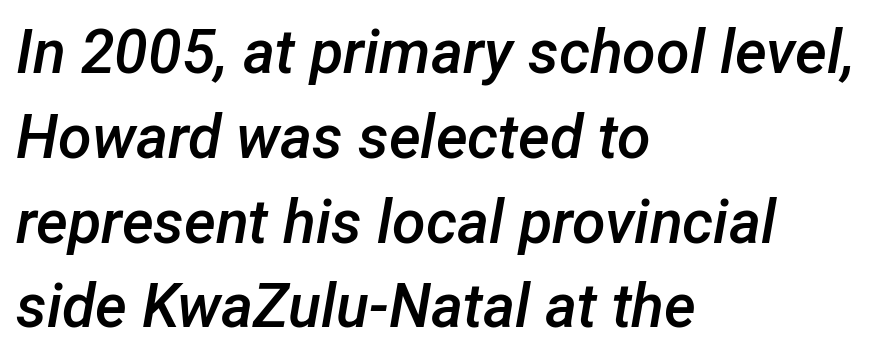
Q: Is the text bold? A: Semi-bold.
Q: Is the text italic (slanted)? A: Yes, it leans right by about 12 degrees.
Q: Is the text underlined? A: No.
Q: How is the paragraph aligned? A: Left-aligned.
Q: Is the spacing between letters normal or unusually wide? A: Normal.
Q: Is the spacing between lines tight, normal or loose? A: Normal.
Q: Width (condensed, normal, or wide)? A: Normal.
Q: Stroke contrast? A: Low.
Q: x-height? A: Medium.
Q: Monospaced? A: No.
